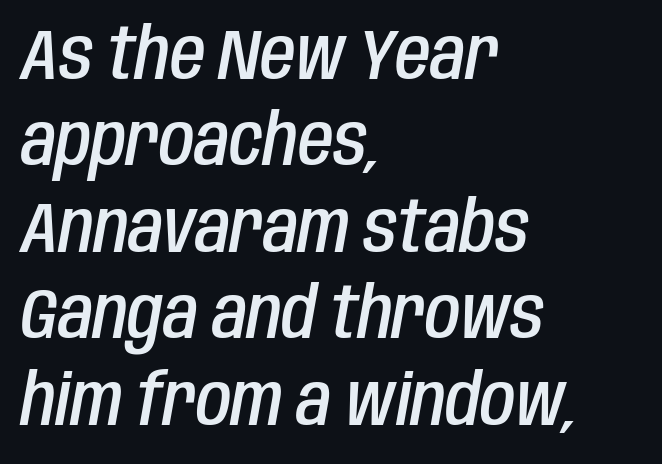
Character widths vary here, with narrow letters taking less room than wide ones. Slant detected: the letters are inclined. Emphasis by weight is partial: semibold. Which margin do the lines hug? The left one — the right edge is uneven.
